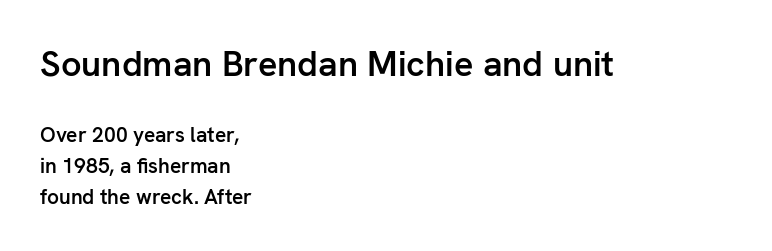
Q: Is the text bold? A: Semi-bold.
Q: Is the text italic (slanted)? A: No, it is upright.
Q: Is the typeface a serif or a sans-serif typeface? A: Sans-serif.
Q: Is the text underlined? A: No.
Q: How is the paragraph aligned? A: Left-aligned.
Q: Is the spacing between letters normal or unusually wide? A: Normal.
Q: Is the spacing between lines tight, normal or loose? A: Normal.
Q: Which block of text is set in a larger size, the first (top) or the second (bottom)? A: The first (top) one.
Q: Width (condensed, normal, or wide)? A: Normal.
Q: Stroke contrast? A: Low.
Q: x-height? A: Medium.
Q: Monospaced? A: No.
